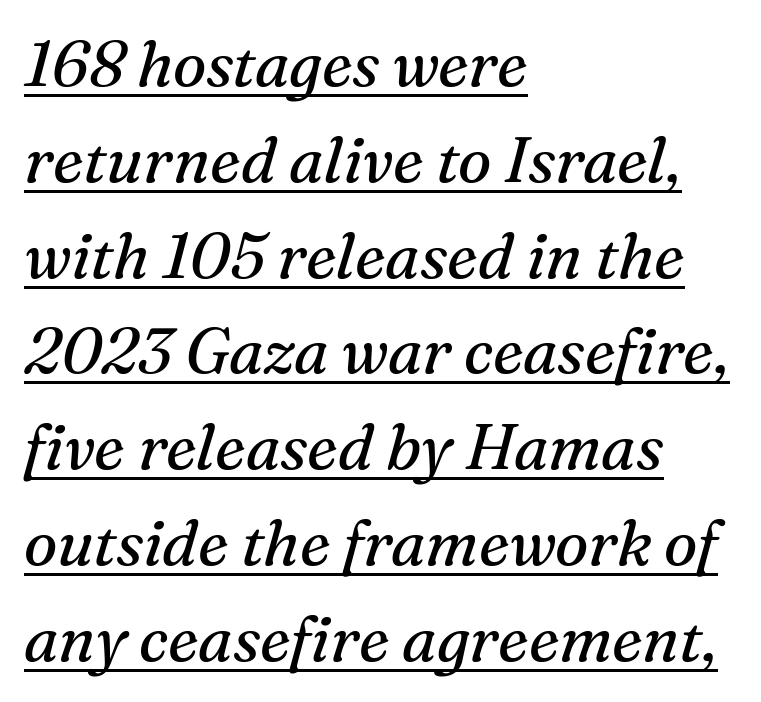
{"serif": "yes", "italic": "yes", "lean": "right", "slant_degrees": 16, "bold": "no", "weight": "regular", "width": "normal", "stroke_contrast": "medium", "x_height": "medium", "monospaced": "no", "underline": "yes", "align": "left", "line_spacing": "normal", "line_spacing_ratio": 1.52, "letter_spacing": "normal", "letter_spacing_em": 0.0, "glyph_px": 63}
